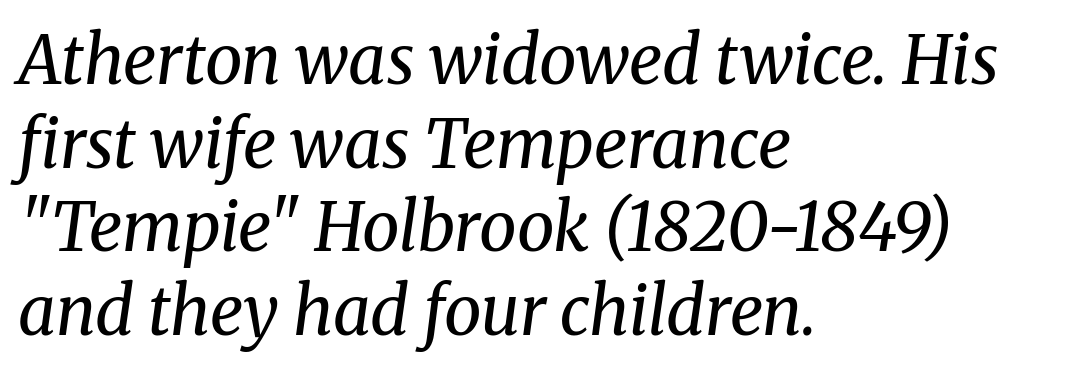
The image shows 67 px regular-weight serif type, italic (leaning right); set left-aligned, normal line spacing (1.25x), normal letter spacing, not underlined; medium stroke contrast and a medium x-height.
